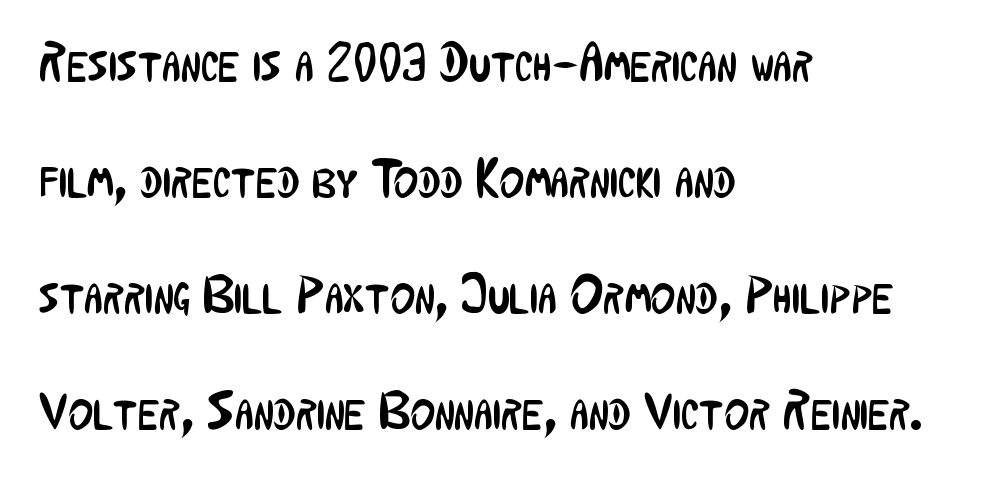
{"serif": "no", "italic": "no", "bold": "no", "weight": "regular", "width": "condensed", "stroke_contrast": "low", "x_height": "medium", "monospaced": "no", "underline": "no", "align": "left", "line_spacing": "loose", "line_spacing_ratio": 2.19, "letter_spacing": "normal", "letter_spacing_em": 0.0, "glyph_px": 53}
